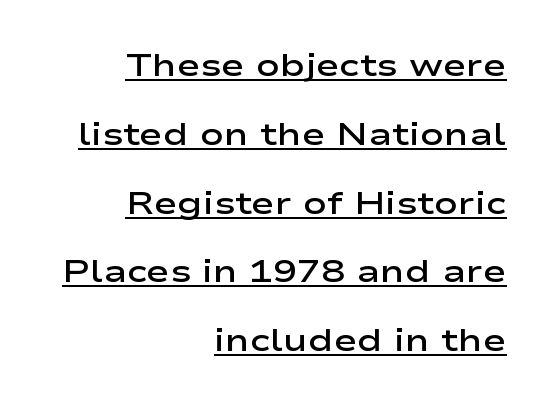
{"serif": "no", "italic": "no", "bold": "semi", "weight": "semibold", "width": "wide", "stroke_contrast": "low", "x_height": "medium", "monospaced": "no", "underline": "yes", "align": "right", "line_spacing": "loose", "line_spacing_ratio": 2.15, "letter_spacing": "normal", "letter_spacing_em": 0.0, "glyph_px": 32}
